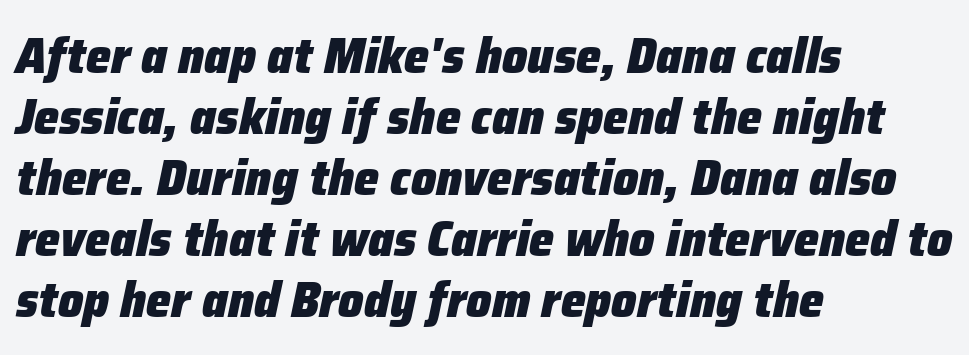
{"italic": "yes", "lean": "right", "slant_degrees": 12, "bold": "yes", "weight": "heavy", "width": "normal", "stroke_contrast": "low", "x_height": "medium", "monospaced": "no", "underline": "no", "align": "left", "line_spacing_ratio": 1.22, "letter_spacing": "normal", "letter_spacing_em": 0.0, "glyph_px": 50}
